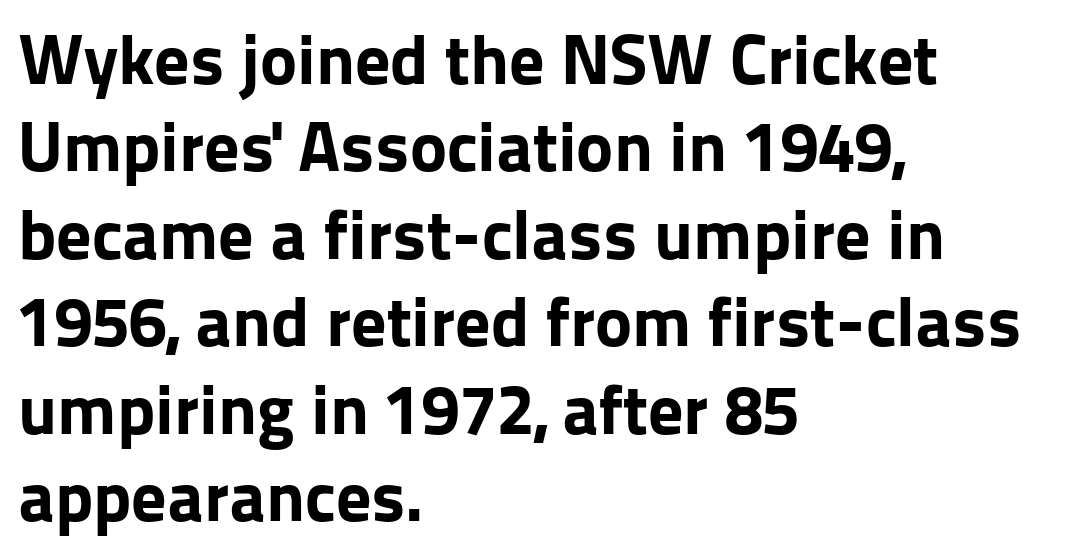
The image shows 70 px bold sans-serif type, upright; set left-aligned, normal line spacing (1.25x), normal letter spacing, not underlined; low stroke contrast and a medium x-height.
